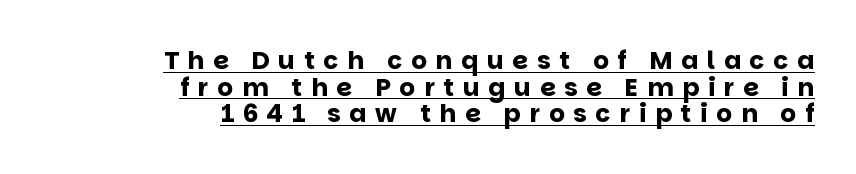
Compared with a flush-left layout, this one pins lines to the opposite, right side. Somebody hit Ctrl+U on this one — the words are underlined. These lines huddle together more closely than default settings would place them. Students, note that the glyphs here are deliberately spaced far apart.
